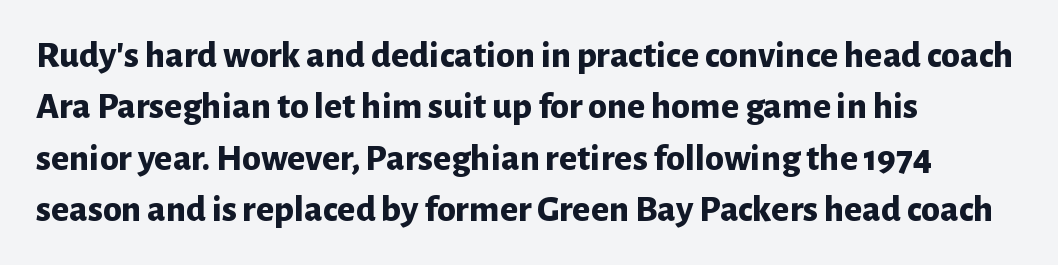
Q: Is the text bold? A: Yes.
Q: Is the text italic (slanted)? A: No, it is upright.
Q: Is the typeface a serif or a sans-serif typeface? A: Sans-serif.
Q: Is the text underlined? A: No.
Q: How is the paragraph aligned? A: Left-aligned.
Q: Is the spacing between letters normal or unusually wide? A: Normal.
Q: Is the spacing between lines tight, normal or loose? A: Normal.
Q: Width (condensed, normal, or wide)? A: Normal.
Q: Stroke contrast? A: Low.
Q: x-height? A: Medium.
Q: Monospaced? A: No.
